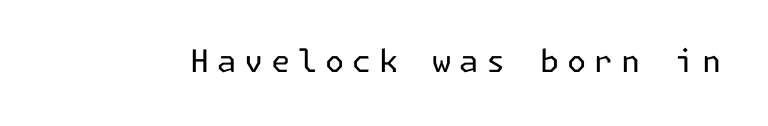
Q: Is the text bold? A: No.
Q: Is the text italic (slanted)? A: No, it is upright.
Q: Is the typeface a serif or a sans-serif typeface? A: Sans-serif.
Q: Is the text underlined? A: No.
Q: Is the spacing between letters normal or unusually wide? A: Unusually wide.
Q: Width (condensed, normal, or wide)? A: Normal.
Q: Stroke contrast? A: Low.
Q: x-height? A: Medium.
